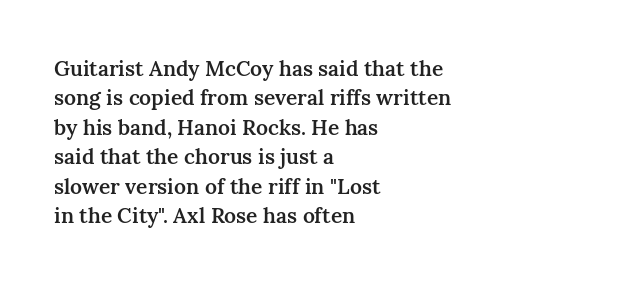
The space between consecutive lines is moderate. Its strokes are somewhat broadened, the hallmark of semibold type. Tracking value appears to be zero — textbook default spacing. These lines are set flush left with a ragged right edge. Underlining? Definitely not there. If you drew a line through each stem, it would be perfectly vertical.
